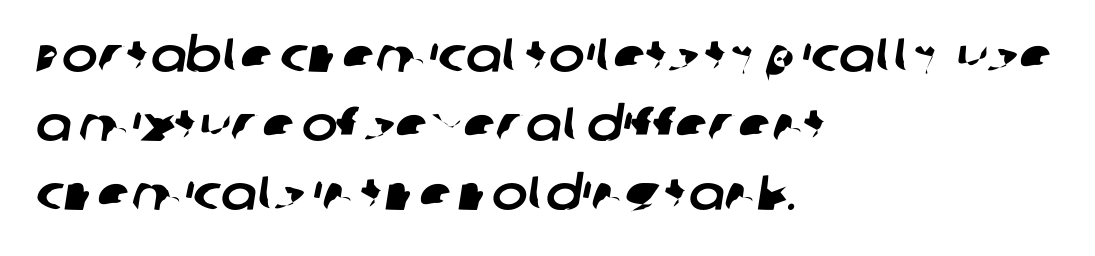
Q: Is the typeface a serif or a sans-serif typeface? A: Sans-serif.
Q: Is the text underlined? A: No.
Q: How is the paragraph aligned? A: Left-aligned.
Q: Is the spacing between letters normal or unusually wide? A: Normal.
Q: Is the spacing between lines tight, normal or loose? A: Normal.
Q: Width (condensed, normal, or wide)? A: Normal.
Q: Stroke contrast? A: Low.
Q: x-height? A: Large.
Q: Monospaced? A: No.
